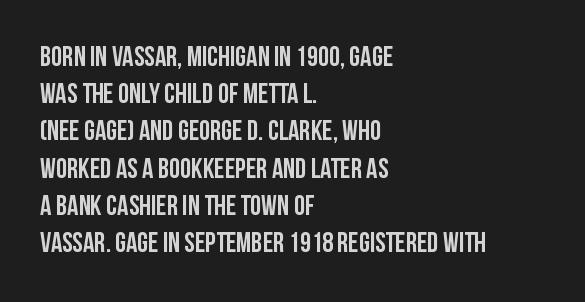
{"serif": "no", "italic": "no", "width": "condensed", "stroke_contrast": "low", "x_height": "large", "monospaced": "no", "underline": "no", "align": "left", "line_spacing": "normal", "line_spacing_ratio": 1.33, "letter_spacing": "normal", "letter_spacing_em": 0.0, "glyph_px": 28}
